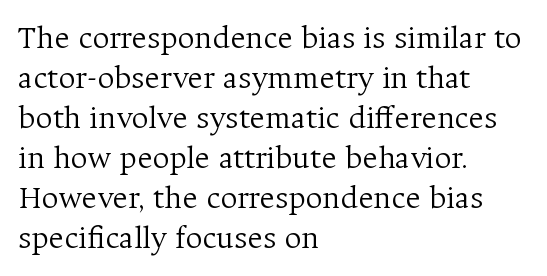
Q: Is the text bold? A: No.
Q: Is the text italic (slanted)? A: No, it is upright.
Q: Is the typeface a serif or a sans-serif typeface? A: Serif.
Q: Is the text underlined? A: No.
Q: How is the paragraph aligned? A: Left-aligned.
Q: Is the spacing between letters normal or unusually wide? A: Normal.
Q: Width (condensed, normal, or wide)? A: Normal.
Q: Stroke contrast? A: Medium.
Q: x-height? A: Medium.
Q: Monospaced? A: No.
